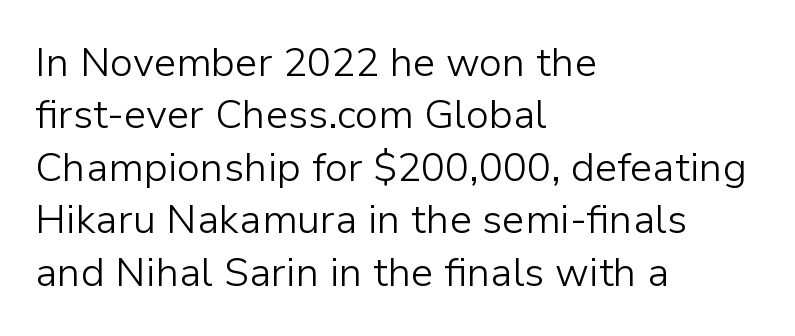
Q: Is the text bold? A: No.
Q: Is the text italic (slanted)? A: No, it is upright.
Q: Is the typeface a serif or a sans-serif typeface? A: Sans-serif.
Q: Is the text underlined? A: No.
Q: How is the paragraph aligned? A: Left-aligned.
Q: Is the spacing between letters normal or unusually wide? A: Normal.
Q: Is the spacing between lines tight, normal or loose? A: Normal.
Q: Width (condensed, normal, or wide)? A: Normal.
Q: Stroke contrast? A: Low.
Q: x-height? A: Medium.
Q: Monospaced? A: No.
